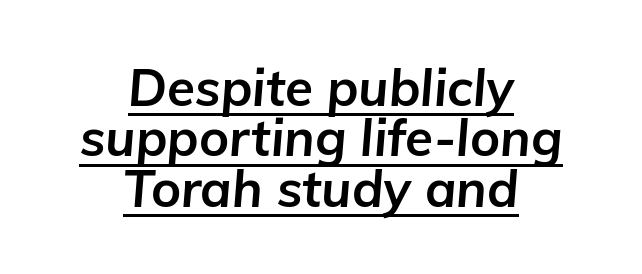
Q: Is the text bold? A: Yes.
Q: Is the text italic (slanted)? A: Yes, it leans right by about 5 degrees.
Q: Is the text underlined? A: Yes.
Q: How is the paragraph aligned? A: Centered.
Q: Is the spacing between letters normal or unusually wide? A: Normal.
Q: Is the spacing between lines tight, normal or loose? A: Tight.
Q: Width (condensed, normal, or wide)? A: Normal.
Q: Stroke contrast? A: Low.
Q: x-height? A: Medium.
Q: Monospaced? A: No.
